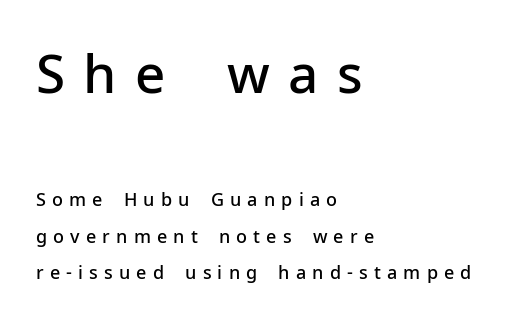
{"serif": "no", "italic": "no", "bold": "semi", "weight": "semibold", "width": "normal", "stroke_contrast": "low", "x_height": "medium", "monospaced": "no", "underline": "no", "align": "left", "line_spacing": "loose", "line_spacing_ratio": 2.03, "letter_spacing": "wide", "letter_spacing_em": 0.34, "larger_block": "first", "size_ratio": 2.94, "glyph_px": 53}
